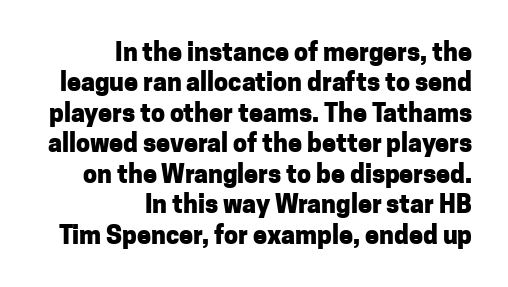
Q: Is the text bold? A: Yes.
Q: Is the text italic (slanted)? A: No, it is upright.
Q: Is the text underlined? A: No.
Q: How is the paragraph aligned? A: Right-aligned.
Q: Is the spacing between letters normal or unusually wide? A: Normal.
